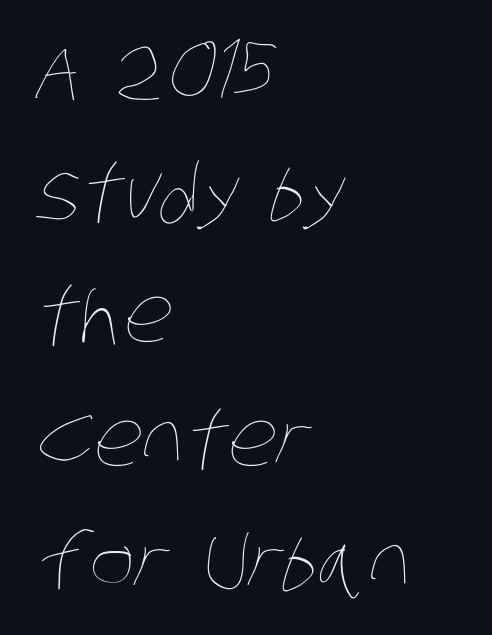
Q: Is the text bold? A: No.
Q: Is the text underlined? A: No.
Q: How is the paragraph aligned? A: Left-aligned.
Q: Is the spacing between letters normal or unusually wide? A: Normal.
Q: Is the spacing between lines tight, normal or loose? A: Normal.
Q: Width (condensed, normal, or wide)? A: Condensed.
Q: Stroke contrast? A: Low.
Q: x-height? A: Large.
Q: Monospaced? A: No.
